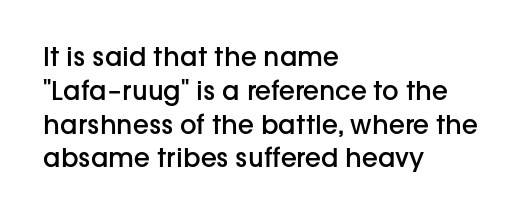
Look at the tracking — it's just the regular setting, nothing added. Line starts are locked; line ends wander. No word sits above an underline. The sample has been set in demibold, a notch under bold.
